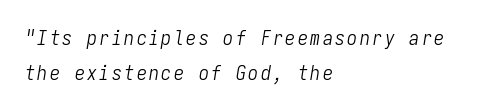
{"italic": "yes", "lean": "right", "slant_degrees": 9, "bold": "no", "underline": "no", "align": "left", "line_spacing_ratio": 1.75, "glyph_px": 20}
